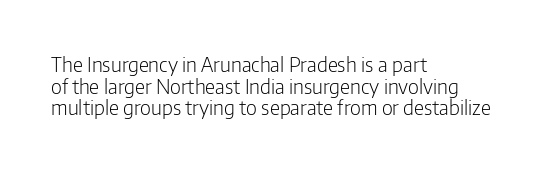
Q: Is the text bold? A: No.
Q: Is the text italic (slanted)? A: No, it is upright.
Q: Is the text underlined? A: No.
Q: How is the paragraph aligned? A: Left-aligned.
Q: Is the spacing between letters normal or unusually wide? A: Normal.
Q: Is the spacing between lines tight, normal or loose? A: Tight.
